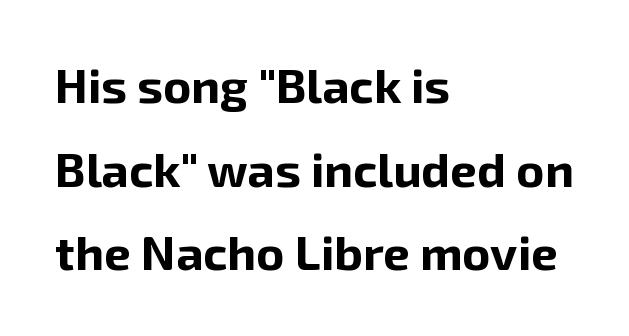
Q: Is the text bold? A: Yes.
Q: Is the text italic (slanted)? A: No, it is upright.
Q: Is the typeface a serif or a sans-serif typeface? A: Sans-serif.
Q: Is the text underlined? A: No.
Q: How is the paragraph aligned? A: Left-aligned.
Q: Is the spacing between letters normal or unusually wide? A: Normal.
Q: Width (condensed, normal, or wide)? A: Normal.
Q: Stroke contrast? A: Low.
Q: x-height? A: Medium.
Q: Monospaced? A: No.
